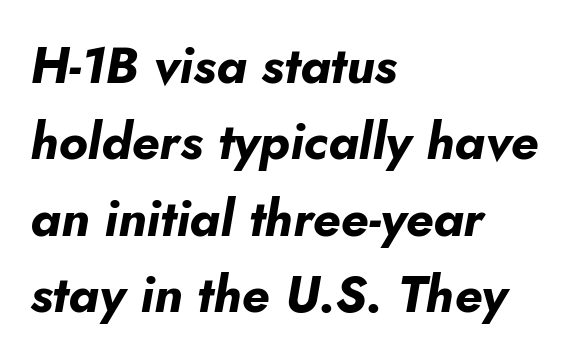
Has an underline been added? It has not. Emphasis-style slanted type is in use. The passage shown is typed in a proportional face where columns would drift. The tracking reads as untouched default to a designer's eye. The face used here has the dense, thick strokes of a bold. The ragged edge is on the right, which tells us the setting is flush left.
